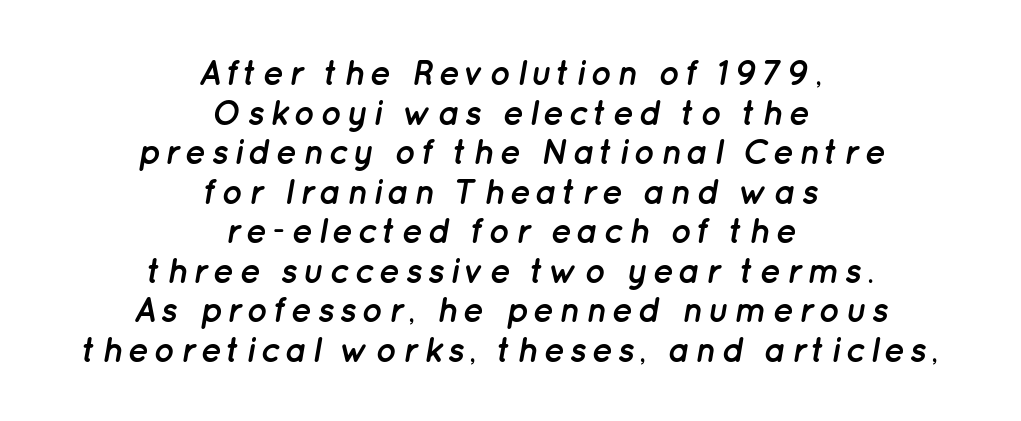
Q: Is the text bold? A: Yes.
Q: Is the text italic (slanted)? A: Yes, it leans right by about 12 degrees.
Q: Is the text underlined? A: No.
Q: How is the paragraph aligned? A: Centered.
Q: Is the spacing between lines tight, normal or loose? A: Tight.
Q: Width (condensed, normal, or wide)? A: Normal.
Q: Stroke contrast? A: Low.
Q: x-height? A: Medium.
Q: Monospaced? A: No.
